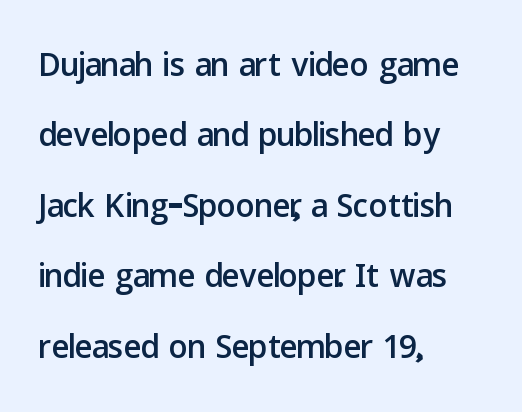
{"serif": "no", "italic": "no", "width": "normal", "stroke_contrast": "low", "x_height": "medium", "monospaced": "no", "underline": "no", "align": "left", "line_spacing": "normal", "line_spacing_ratio": 1.5, "letter_spacing": "normal", "letter_spacing_em": 0.0, "glyph_px": 47}
